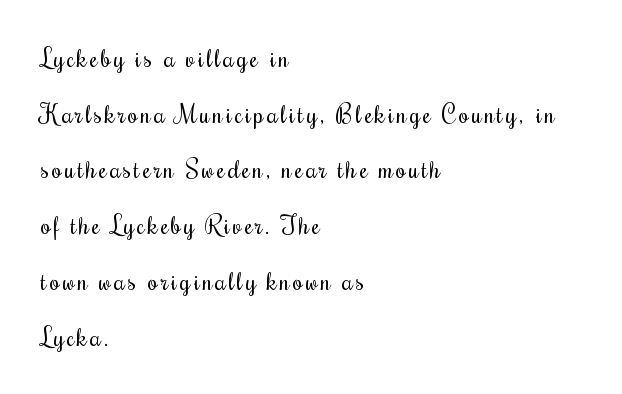
Q: Is the text bold? A: No.
Q: Is the text italic (slanted)? A: Yes.
Q: Is the text underlined? A: No.
Q: How is the paragraph aligned? A: Left-aligned.
Q: Is the spacing between lines tight, normal or loose? A: Loose.
